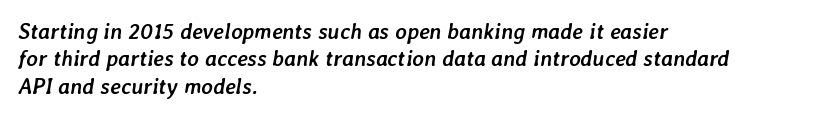
{"italic": "yes", "lean": "right", "slant_degrees": 7, "bold": "yes", "underline": "no", "align": "left", "line_spacing": "normal", "line_spacing_ratio": 1.25, "letter_spacing": "normal", "letter_spacing_em": 0.0, "glyph_px": 22}
